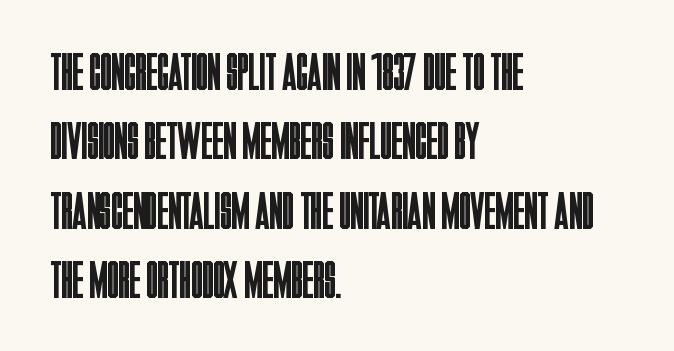
Q: Is the text bold? A: No.
Q: Is the text italic (slanted)? A: No, it is upright.
Q: Is the typeface a serif or a sans-serif typeface? A: Sans-serif.
Q: Is the text underlined? A: No.
Q: How is the paragraph aligned? A: Left-aligned.
Q: Is the spacing between letters normal or unusually wide? A: Normal.
Q: Is the spacing between lines tight, normal or loose? A: Normal.
Q: Width (condensed, normal, or wide)? A: Condensed.
Q: Stroke contrast? A: Low.
Q: x-height? A: Large.
Q: Monospaced? A: No.
